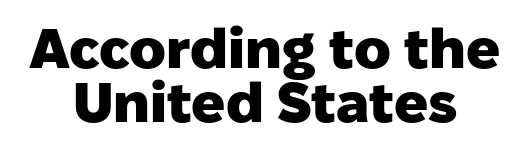
{"serif": "no", "italic": "no", "bold": "yes", "weight": "heavy", "width": "normal", "stroke_contrast": "low", "x_height": "medium", "monospaced": "no", "underline": "no", "align": "center", "line_spacing": "tight", "line_spacing_ratio": 0.96, "letter_spacing": "normal", "letter_spacing_em": 0.0, "glyph_px": 56}
